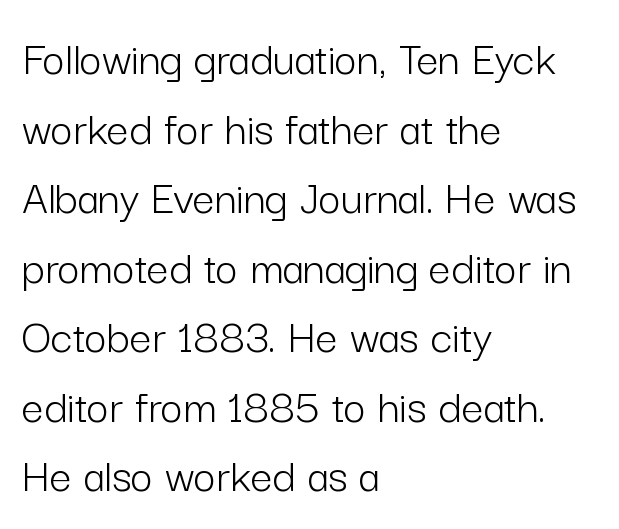
Q: Is the text bold? A: No.
Q: Is the text italic (slanted)? A: No, it is upright.
Q: Is the typeface a serif or a sans-serif typeface? A: Sans-serif.
Q: Is the text underlined? A: No.
Q: How is the paragraph aligned? A: Left-aligned.
Q: Is the spacing between letters normal or unusually wide? A: Normal.
Q: Is the spacing between lines tight, normal or loose? A: Normal.
Q: Width (condensed, normal, or wide)? A: Normal.
Q: Stroke contrast? A: Low.
Q: x-height? A: Medium.
Q: Monospaced? A: No.
